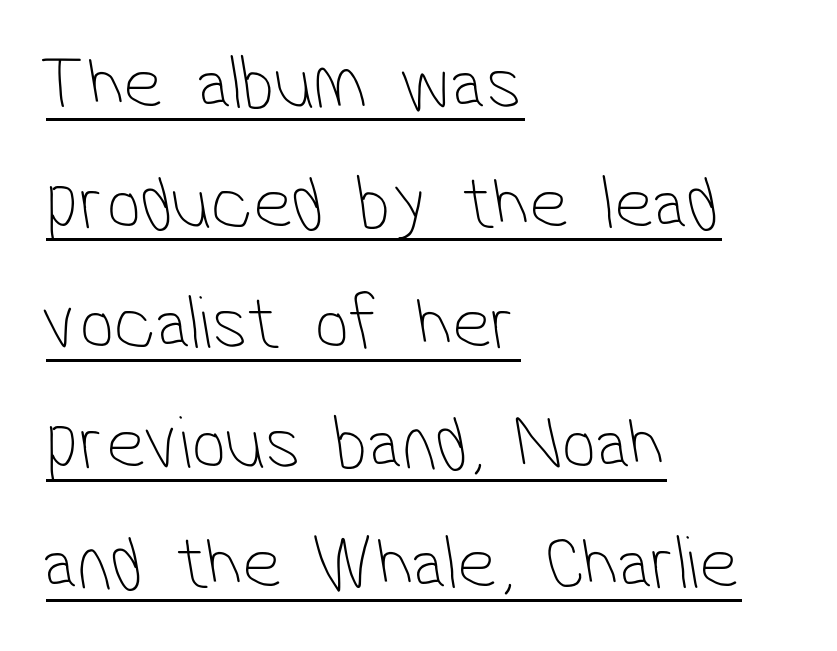
Do the characters align in a grid? No, the font is proportional. These glyphs show unthickened strokes, regular width or finer. Emphasis is given by a line drawn under the lettering. What stands out about the letter spacing? Nothing — it is the standard amount. The line-height multiplier appears to be the usual default.
